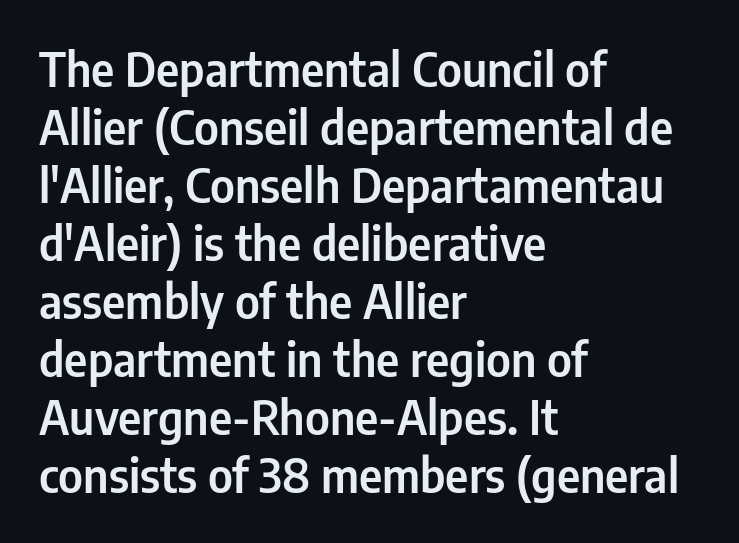
The gap between lines stays unmarked. Looks like regular typesetting: each glyph gets only the width it needs. The ragged edge is on the right, which tells us the setting is flush left. The lines sit at an ordinary, default distance from one another. A typesetter would mark this as roman, not italic.
